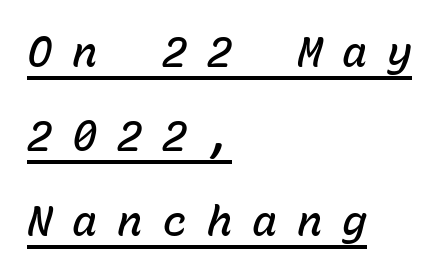
{"italic": "yes", "lean": "right", "slant_degrees": 15, "bold": "semi", "weight": "semibold", "width": "normal", "stroke_contrast": "low", "x_height": "medium", "monospaced": "yes", "underline": "yes", "align": "left", "line_spacing": "loose", "line_spacing_ratio": 2.01, "letter_spacing": "wide", "letter_spacing_em": 0.47, "glyph_px": 42}
